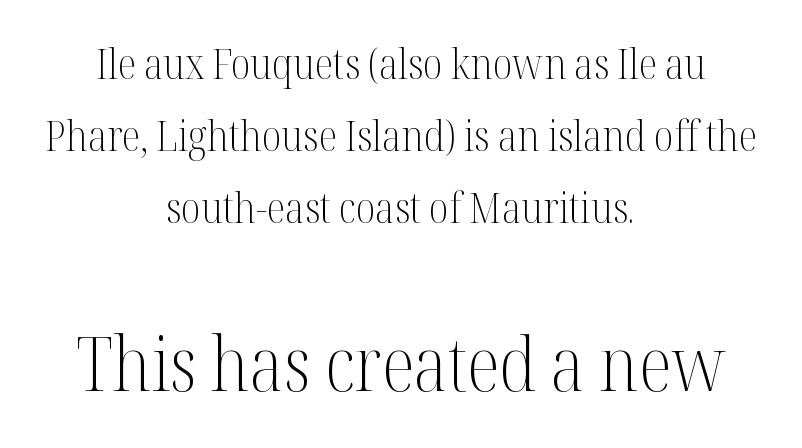
{"serif": "yes", "italic": "no", "bold": "no", "weight": "light", "width": "condensed", "stroke_contrast": "medium", "x_height": "medium", "monospaced": "no", "underline": "no", "align": "center", "line_spacing": "normal", "line_spacing_ratio": 1.67, "letter_spacing": "normal", "letter_spacing_em": 0.0, "larger_block": "second", "size_ratio": 1.77, "glyph_px": 76}
